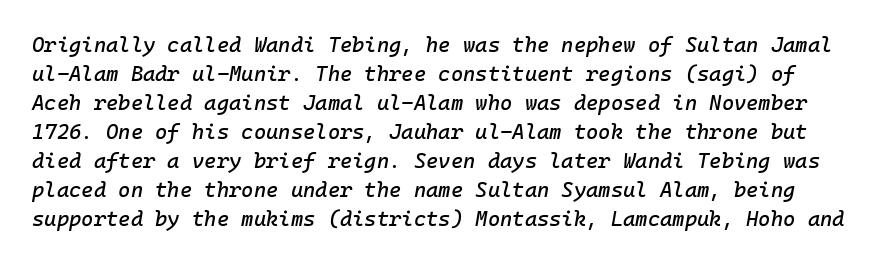
Rendered with sloped, italic letterforms. If you measured baseline to baseline, you'd find a middling distance. Standard letterfit; no display-style spreading of the glyphs. The specimen omits any rule beneath the text block's lines.
